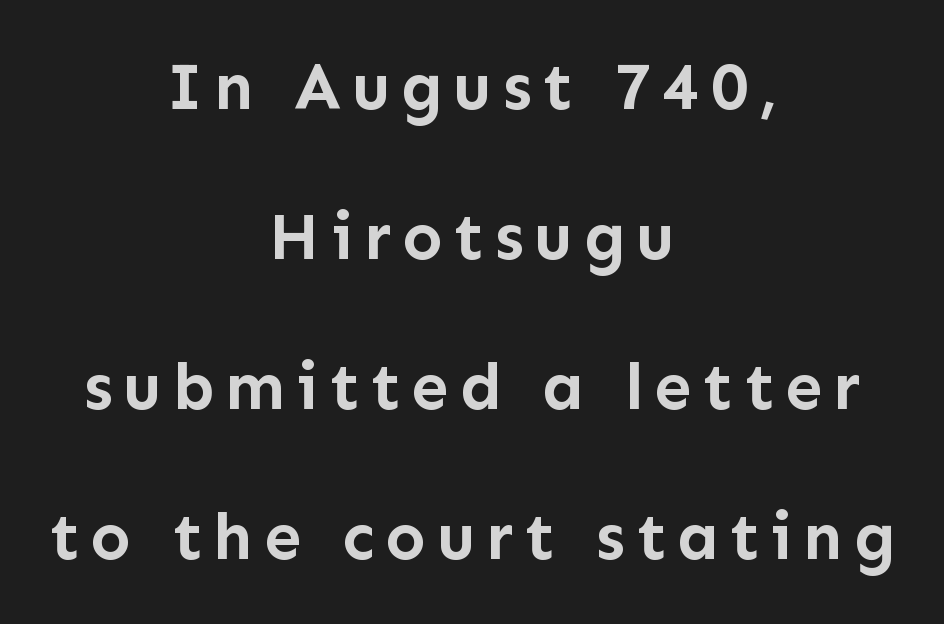
Type style note: lacks serifs. This is heavy type, rendered in bold. Here the designer chose a conventional face with non-uniform glyph widths. The paragraph has two soft edges and a firm central axis. These lines stand farther apart than default settings would place them.
